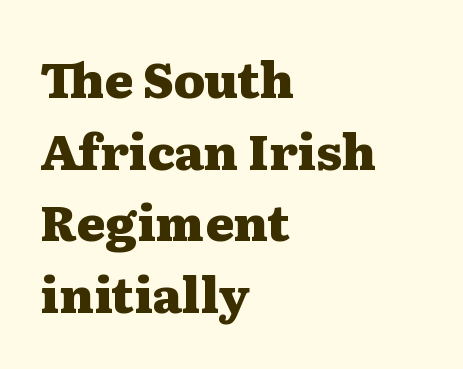
Q: Is the text bold? A: Yes.
Q: Is the text italic (slanted)? A: No, it is upright.
Q: Is the typeface a serif or a sans-serif typeface? A: Serif.
Q: Is the text underlined? A: No.
Q: How is the paragraph aligned? A: Left-aligned.
Q: Is the spacing between letters normal or unusually wide? A: Normal.
Q: Is the spacing between lines tight, normal or loose? A: Normal.
Q: Width (condensed, normal, or wide)? A: Wide.
Q: Stroke contrast? A: Medium.
Q: x-height? A: Medium.
Q: Monospaced? A: No.
